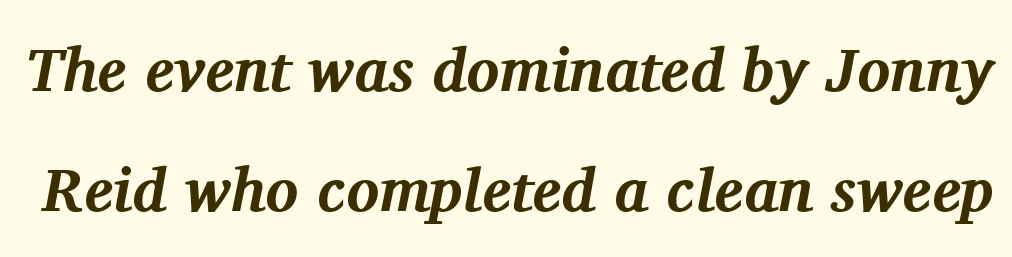
Q: Is the text bold? A: Yes.
Q: Is the text italic (slanted)? A: Yes, it leans right by about 11 degrees.
Q: Is the typeface a serif or a sans-serif typeface? A: Serif.
Q: Is the text underlined? A: No.
Q: Is the spacing between letters normal or unusually wide? A: Normal.
Q: Is the spacing between lines tight, normal or loose? A: Loose.
Q: Width (condensed, normal, or wide)? A: Normal.
Q: Stroke contrast? A: Medium.
Q: x-height? A: Medium.
Q: Monospaced? A: No.
